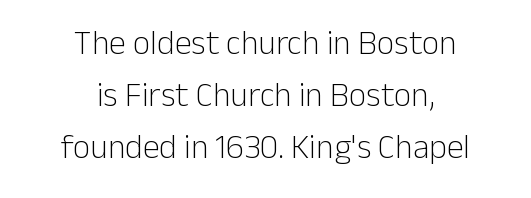
Q: Is the text bold? A: No.
Q: Is the text italic (slanted)? A: No, it is upright.
Q: Is the typeface a serif or a sans-serif typeface? A: Sans-serif.
Q: Is the text underlined? A: No.
Q: How is the paragraph aligned? A: Centered.
Q: Is the spacing between letters normal or unusually wide? A: Normal.
Q: Is the spacing between lines tight, normal or loose? A: Normal.
Q: Width (condensed, normal, or wide)? A: Normal.
Q: Stroke contrast? A: Low.
Q: x-height? A: Medium.
Q: Monospaced? A: No.
